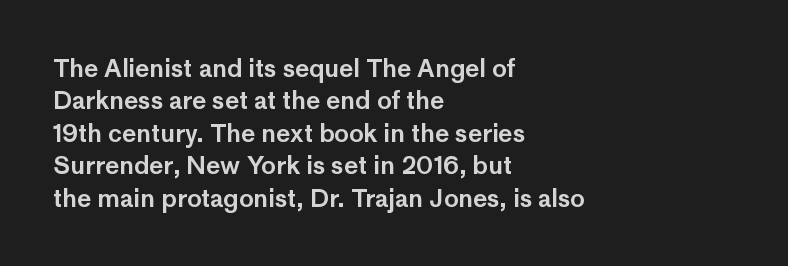
Glyph-to-glyph distance matches everyday printed text. Teacher's note: observe the even left margin — that is flush-left alignment. Type without underlining. This sample keeps an unexceptional amount of space between lines. This is roman type, the default non-slanted kind.
